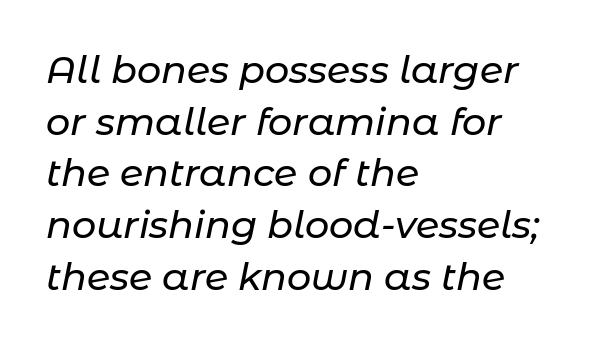
Regarding leading, the lines here are spaced in the standard way. Underline: absent. The passage is arranged the way most books set body copy — flush left. Notice how the stems are inclined rather than vertical — that's the hallmark of italics. The passage shown has conventional tracking throughout. This sample has the flowing, uneven cadence of proportional lettering.
